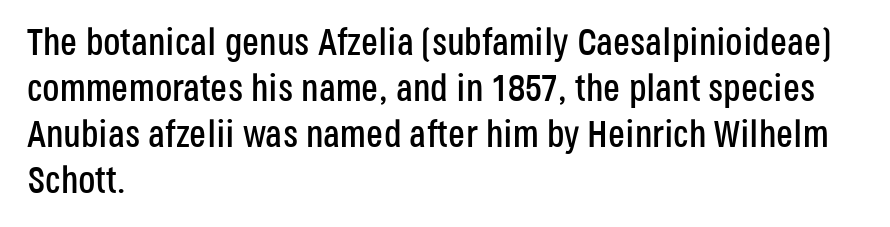
Q: Is the text italic (slanted)? A: No, it is upright.
Q: Is the typeface a serif or a sans-serif typeface? A: Sans-serif.
Q: Is the text underlined? A: No.
Q: How is the paragraph aligned? A: Left-aligned.
Q: Is the spacing between letters normal or unusually wide? A: Normal.
Q: Width (condensed, normal, or wide)? A: Condensed.
Q: Stroke contrast? A: Low.
Q: x-height? A: Large.
Q: Monospaced? A: No.
